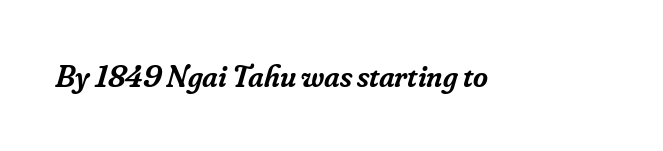
Characters follow at the spacing the type designer built in. Stroke terminals: seriffed. The sample has been set in demibold, a notch under bold. Tall strokes in this sample are angled rather than plumb. Any mark beneath the type? The region is blank.
